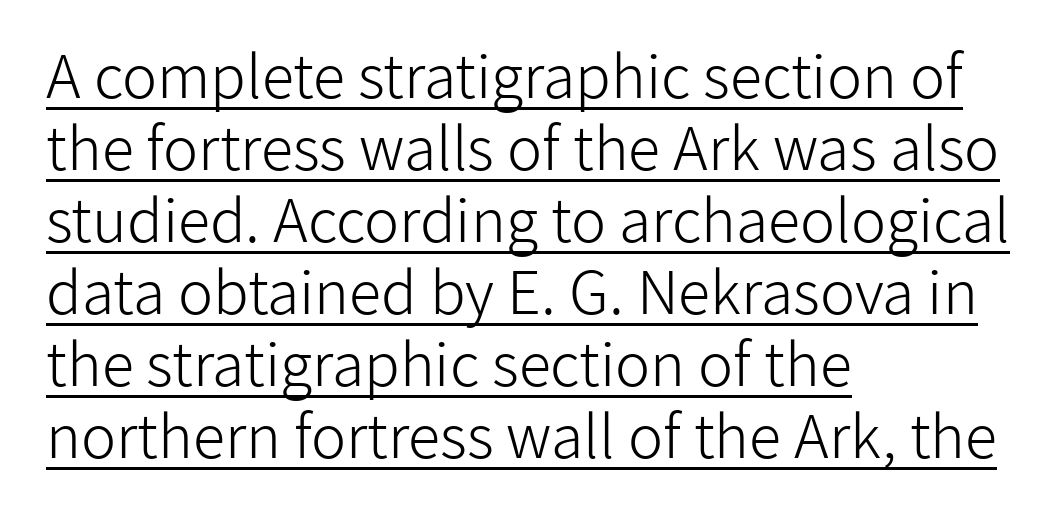
Each line of the rendering has a horizontal stroke beneath the glyphs. The cut favours lightness, reaching ordinary text weight at its darkest. Line beginnings align vertically; line endings do not. Think of a printed novel: that variable character pitch is what you see here.
